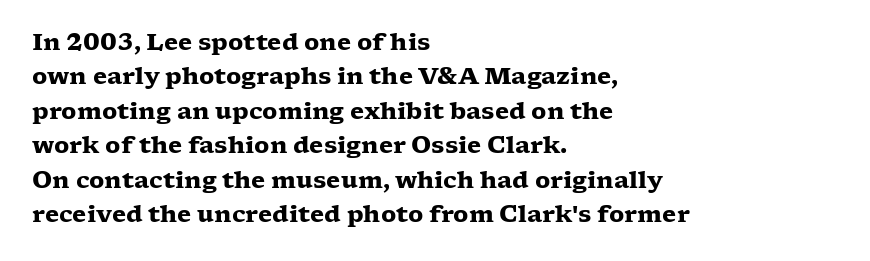
Q: Is the text bold? A: Yes.
Q: Is the text italic (slanted)? A: No, it is upright.
Q: Is the text underlined? A: No.
Q: How is the paragraph aligned? A: Left-aligned.
Q: Is the spacing between letters normal or unusually wide? A: Normal.
Q: Is the spacing between lines tight, normal or loose? A: Normal.
